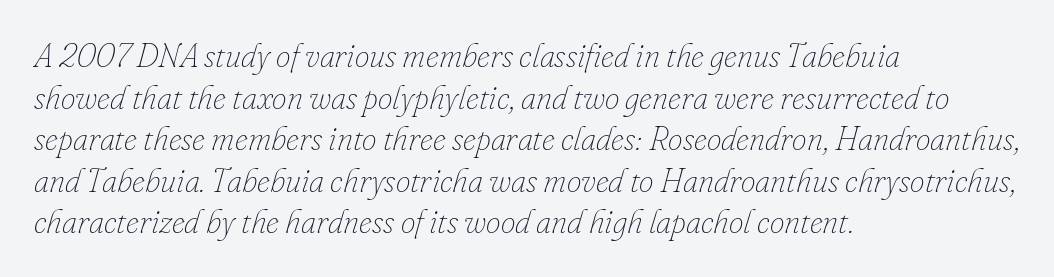
Q: Is the text bold? A: No.
Q: Is the text italic (slanted)? A: Yes, it leans right by about 16 degrees.
Q: Is the text underlined? A: No.
Q: How is the paragraph aligned? A: Left-aligned.
Q: Is the spacing between letters normal or unusually wide? A: Normal.
Q: Is the spacing between lines tight, normal or loose? A: Normal.
Q: Width (condensed, normal, or wide)? A: Normal.
Q: Stroke contrast? A: Low.
Q: x-height? A: Small.
Q: Monospaced? A: No.
